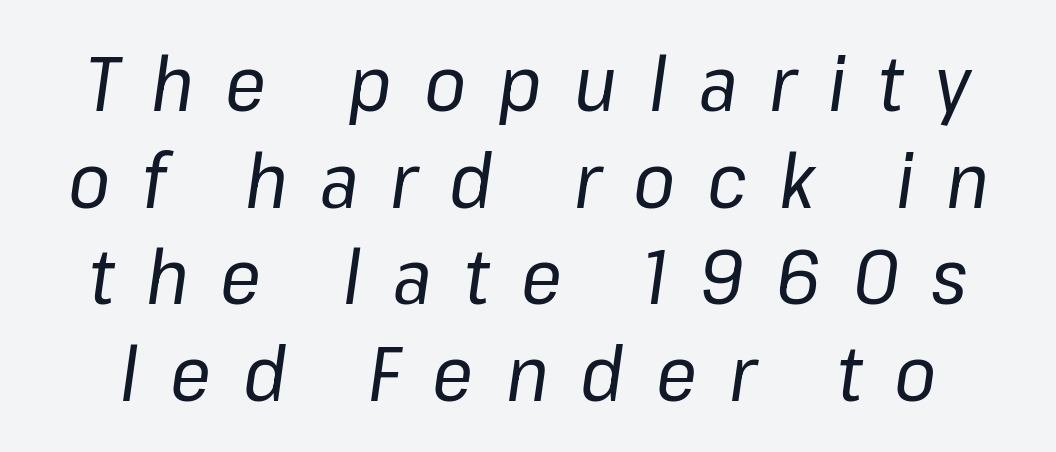
The face used here has a pronounced slope to its letters. Underlining? Definitely not there. Successive baselines arrive at the customary interval. The face used here is proportionally spaced, like ordinary book or web type. How are the letters spaced? Widely, with obvious added tracking. Is the stroke heavy? The answer is a plain regular-or-lighter.
